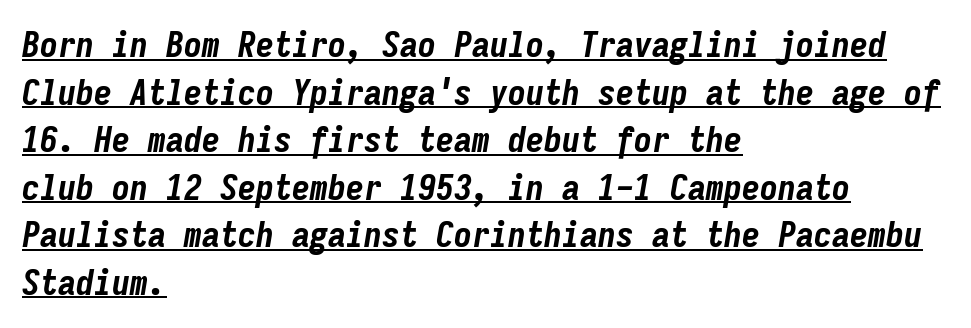
The image shows 36 px bold, condensed type, italic (leaning right), monospaced; set left-aligned, normal line spacing (1.32x), normal letter spacing, underlined; low stroke contrast and a medium x-height.
